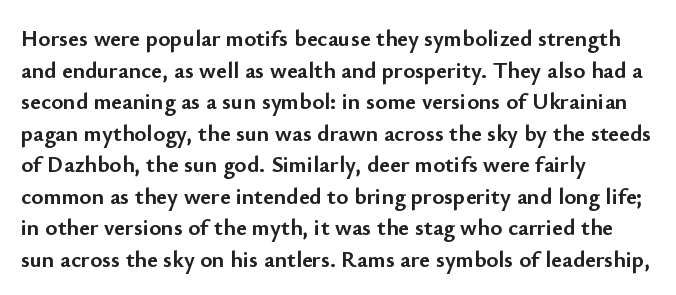
{"italic": "no", "bold": "yes", "underline": "no", "align": "left", "line_spacing": "normal", "line_spacing_ratio": 1.37, "letter_spacing": "normal", "letter_spacing_em": 0.0, "glyph_px": 23}
